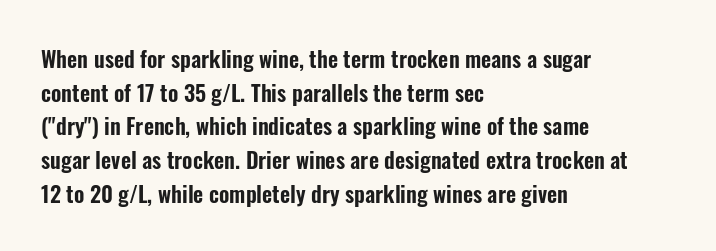
One glance says typical: line gaps are just what's usual. The letters stand upright; this is a roman face. The gap between lines stays unmarked. These lines keep a tight, regular rhythm from letter to letter. Casual observation: everything's shoved over to the left.
